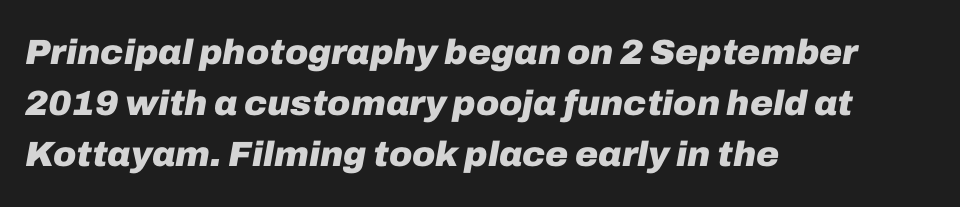
{"italic": "yes", "lean": "right", "slant_degrees": 10, "bold": "yes", "weight": "heavy", "width": "normal", "stroke_contrast": "low", "x_height": "medium", "monospaced": "no", "underline": "no", "align": "left", "line_spacing": "normal", "line_spacing_ratio": 1.46, "letter_spacing": "normal", "letter_spacing_em": 0.0, "glyph_px": 35}
